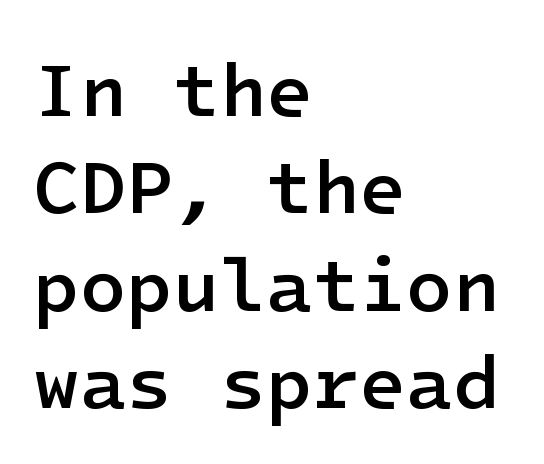
The image shows 76 px semibold sans-serif type, upright; set left-aligned, normal line spacing (1.28x), normal letter spacing, not underlined; low stroke contrast and a medium x-height.
